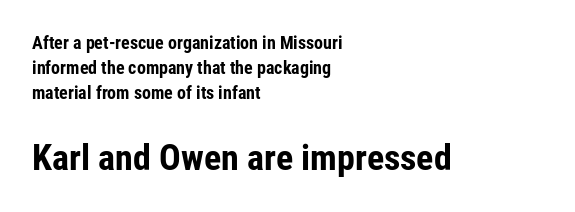
{"serif": "no", "italic": "no", "bold": "yes", "weight": "bold", "width": "condensed", "stroke_contrast": "low", "x_height": "medium", "monospaced": "no", "underline": "no", "align": "left", "line_spacing": "normal", "line_spacing_ratio": 1.4, "letter_spacing": "normal", "letter_spacing_em": 0.0, "larger_block": "second", "size_ratio": 2.0, "glyph_px": 36}
